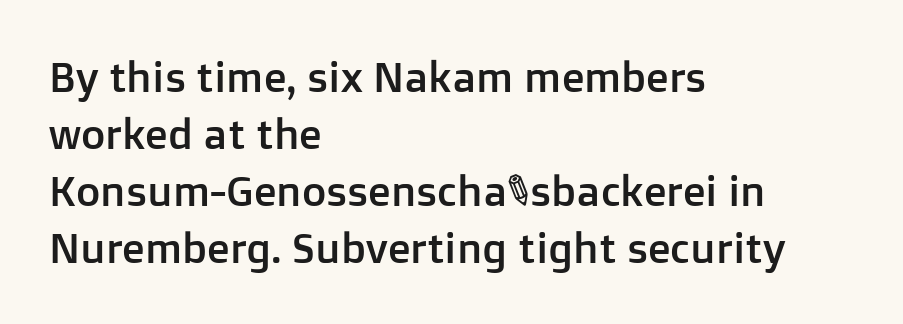
The image shows 42 px sans-serif type, upright; set left-aligned, normal line spacing (1.36x), normal letter spacing, not underlined; low stroke contrast and a medium x-height.
